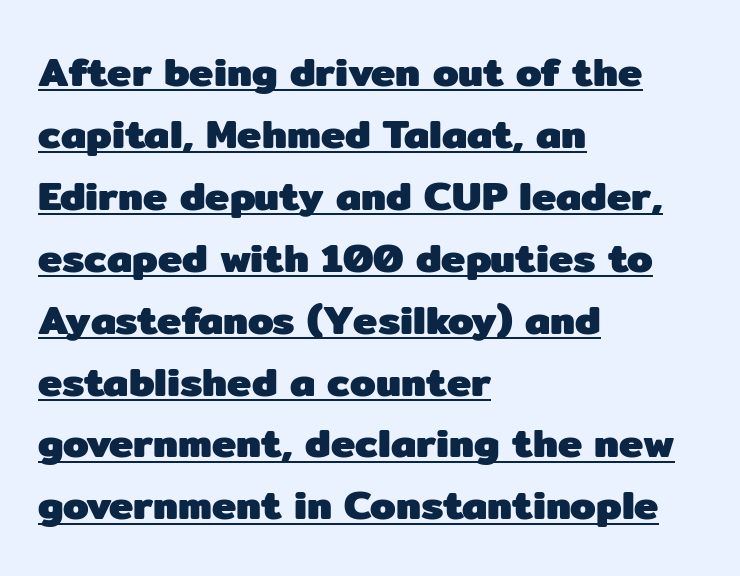
The image shows 41 px heavy sans-serif type, upright; set left-aligned, normal line spacing (1.51x), normal letter spacing, underlined; low stroke contrast and a medium x-height.
